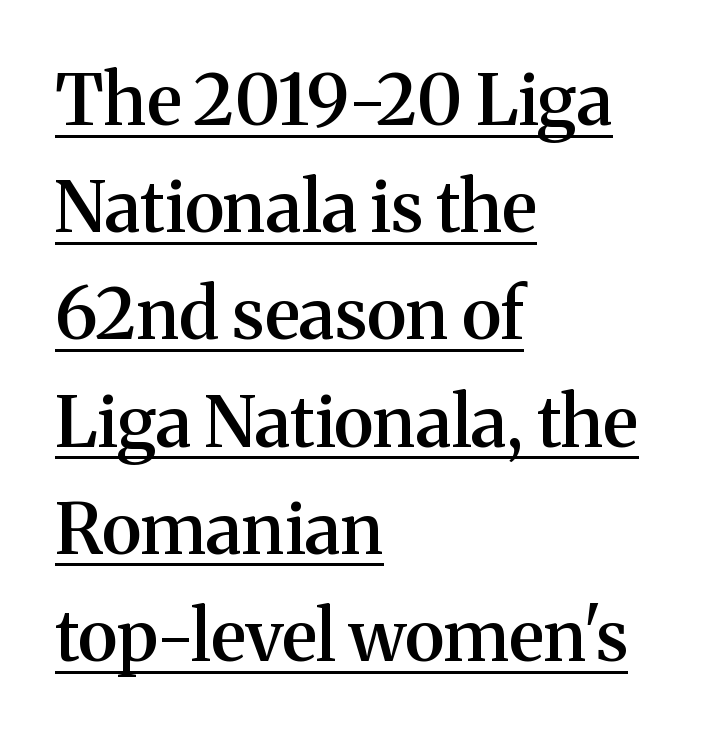
The image shows 71 px semibold serif type, upright; set left-aligned, normal line spacing (1.51x), normal letter spacing, underlined; medium stroke contrast and a medium x-height.
